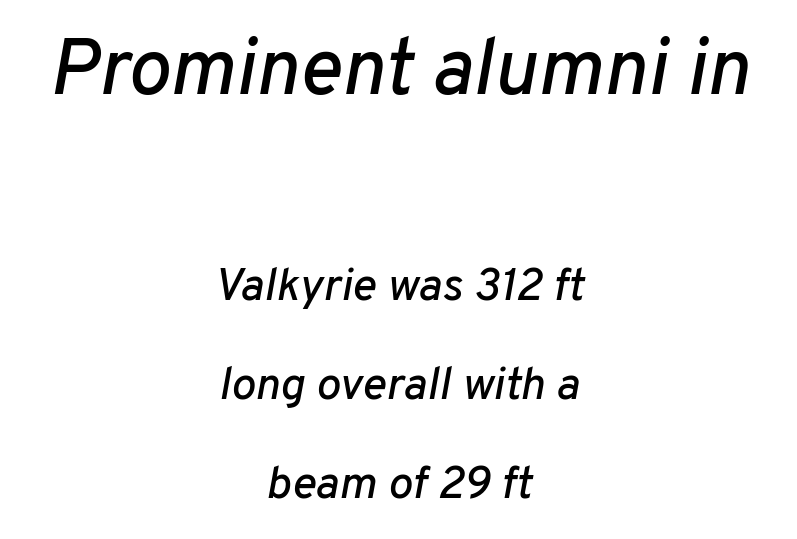
The text block is weighted toward neither margin, spreading evenly from the middle. The lettering tilts uniformly, giving the passage an italic look. Only glyphs here, with clear space below each row. The rendering shrinks the type as you move from the upper chunk to the lower. Caption: standard tracking, unaltered. The leading is generous, giving the passage an open texture.
